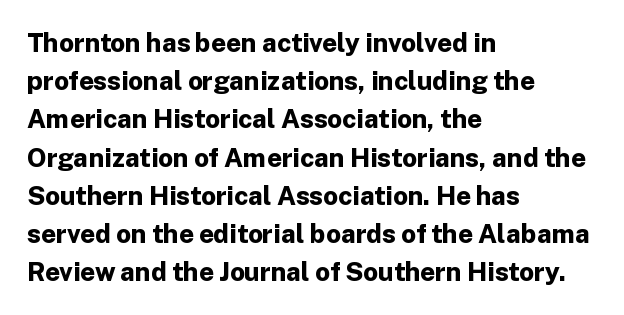
The image shows 26 px bold type, upright; set left-aligned, normal line spacing (1.47x), normal letter spacing, not underlined.
